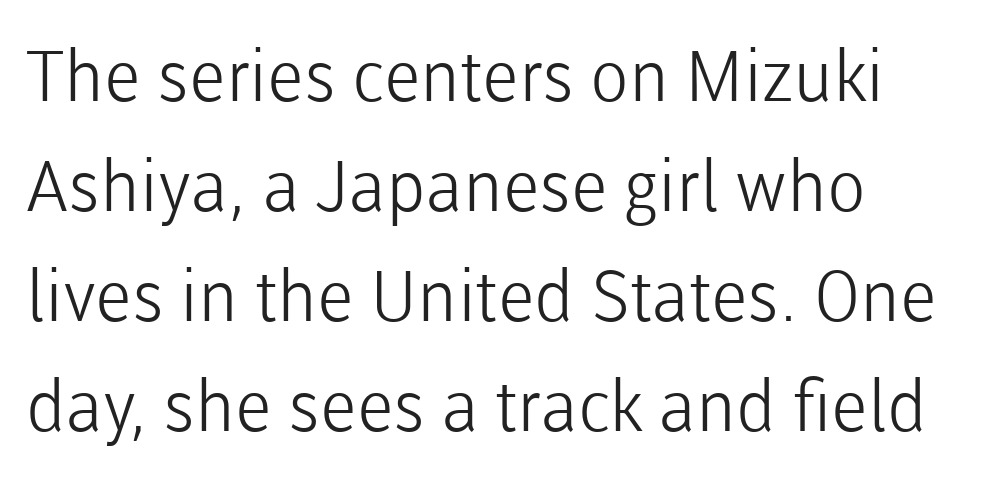
Q: Is the text bold? A: No.
Q: Is the text italic (slanted)? A: No, it is upright.
Q: Is the typeface a serif or a sans-serif typeface? A: Sans-serif.
Q: Is the text underlined? A: No.
Q: How is the paragraph aligned? A: Left-aligned.
Q: Is the spacing between letters normal or unusually wide? A: Normal.
Q: Is the spacing between lines tight, normal or loose? A: Normal.
Q: Width (condensed, normal, or wide)? A: Normal.
Q: Stroke contrast? A: Low.
Q: x-height? A: Medium.
Q: Monospaced? A: No.
